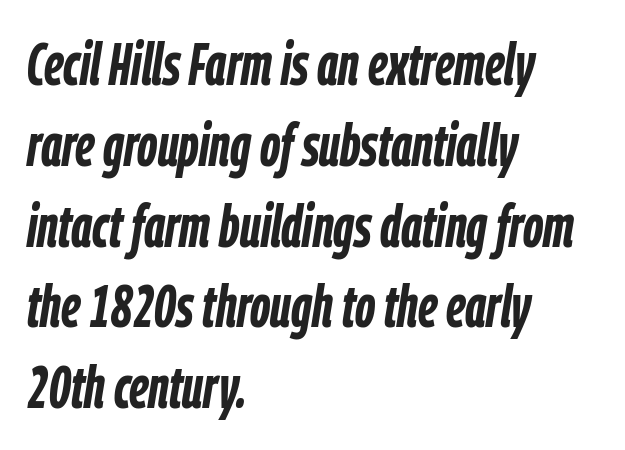
The passage shown stacks its lines at a standard gap. Notice how the passage keeps a crisp vertical edge on the left only. The specimen reads as italic at a glance. Proportional: the letters do not fall into vertical columns. There is no visible air inserted between adjacent glyphs. Emphasis by weight is at full strength: bold.
